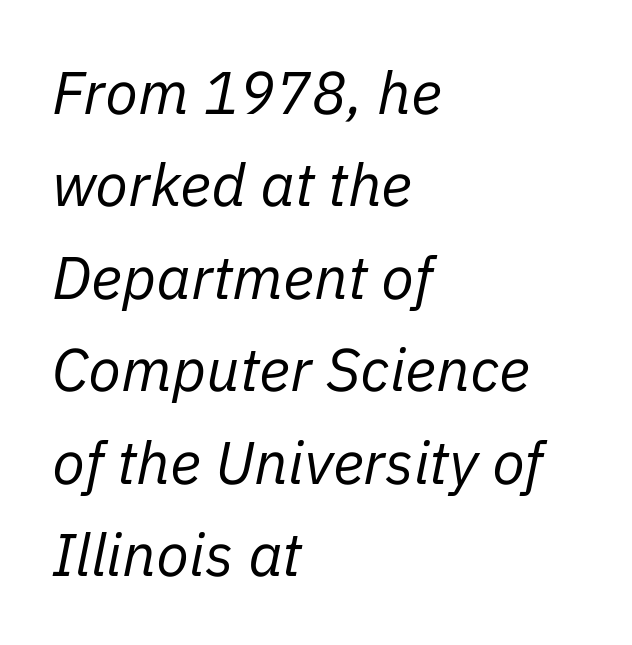
{"italic": "yes", "lean": "right", "slant_degrees": 11, "bold": "no", "weight": "regular", "width": "normal", "stroke_contrast": "low", "x_height": "medium", "monospaced": "no", "underline": "no", "align": "left", "line_spacing": "normal", "line_spacing_ratio": 1.54, "letter_spacing": "normal", "letter_spacing_em": 0.0, "glyph_px": 60}
